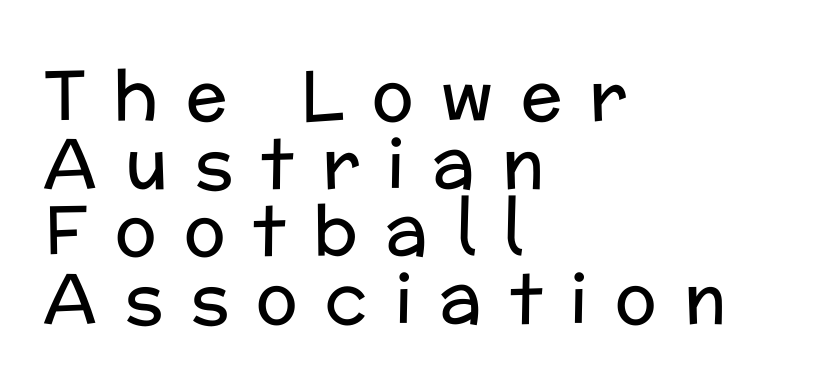
Classification — sans serif. No letter is thick-stroked: the sample isn't bold. In CSS terms this would be text-align: left. Every character sits straight up, as roman type does.
